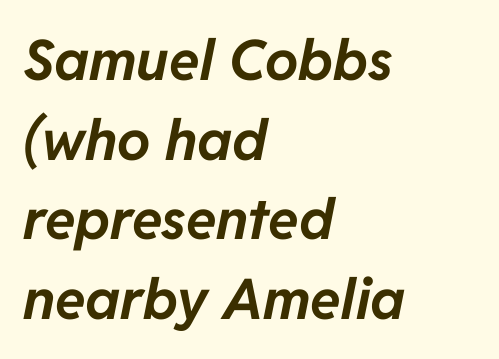
The image shows 56 px bold type, italic (leaning right); set left-aligned, normal line spacing (1.42x), normal letter spacing, not underlined; low stroke contrast and a medium x-height.
